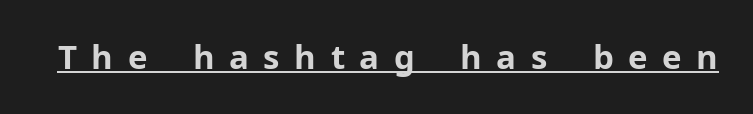
The specimen includes a rule beneath the text block's lines. Someone cranked the tracking dial way up on this one. If you drew a line through each stem, it would be perfectly vertical. You could not count columns in this text — the font is proportionally spaced. The glyphs in this specimen are sans serif.
